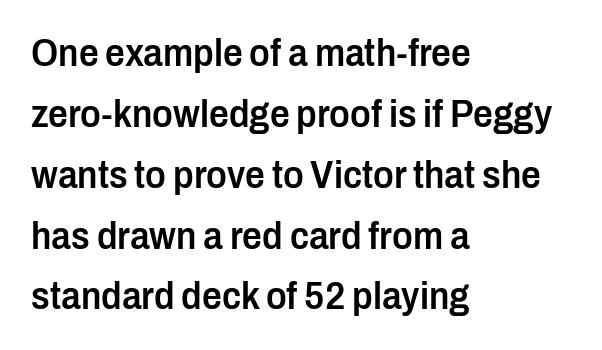
{"serif": "no", "italic": "no", "bold": "semi", "weight": "semibold", "width": "condensed", "stroke_contrast": "low", "x_height": "medium", "monospaced": "no", "underline": "no", "align": "left", "line_spacing": "normal", "line_spacing_ratio": 1.56, "letter_spacing": "normal", "letter_spacing_em": 0.0, "glyph_px": 39}
